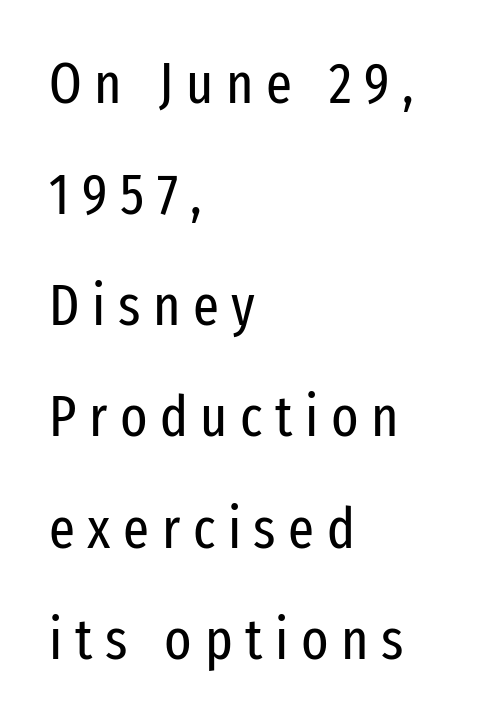
What's the leading like? Stretched, with rows far apart. Here the designer chose a conventional face with non-uniform glyph widths. Casual observation: everything's shoved over to the left. In terms of letterspacing, this is a distinctly airy, spread setting. No letter is thick-stroked: the sample isn't bold. Notice how the stems are strictly vertical — no italics here.
